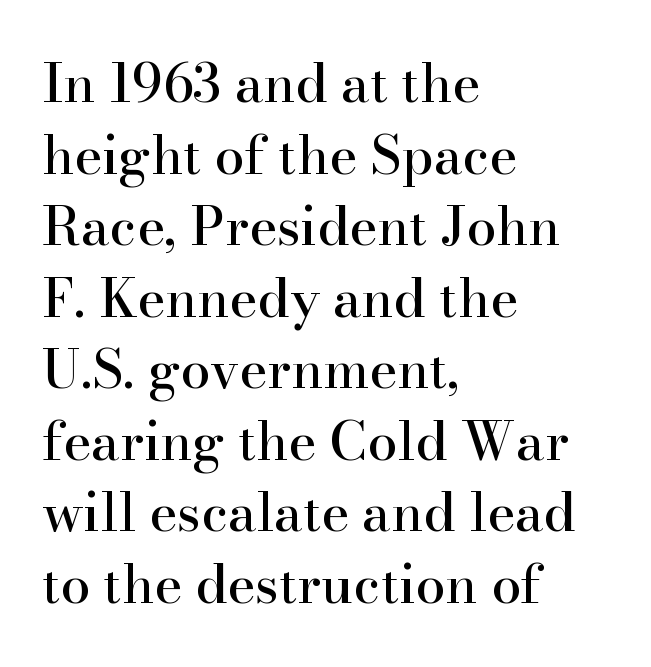
{"serif": "yes", "italic": "no", "width": "normal", "stroke_contrast": "high", "x_height": "small", "monospaced": "no", "underline": "no", "align": "left", "line_spacing": "normal", "line_spacing_ratio": 1.35, "letter_spacing": "normal", "letter_spacing_em": 0.0, "glyph_px": 53}
